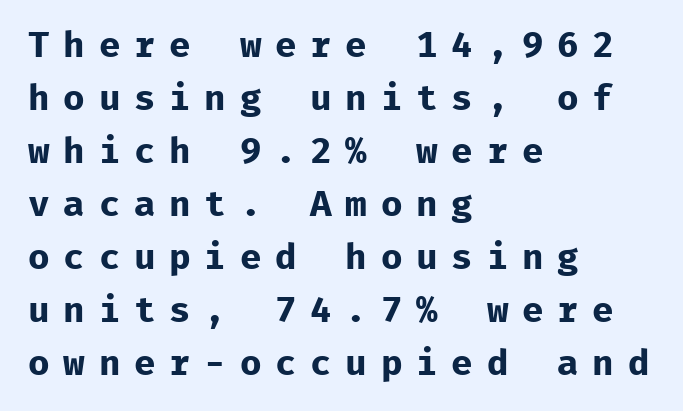
Tall strokes in this sample are plumb rather than angled. What kind of face is this? One without serifs — a sans. No word sits above an underline. Does the copy run flush right? No — it runs flush left. Glyph-to-glyph distance is far greater than everyday printed text. Regarding leading, the lines here are spaced in the standard way.
